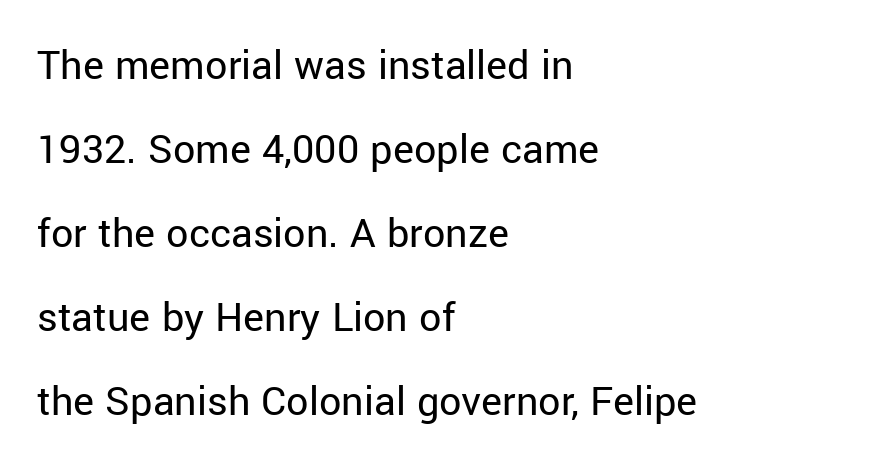
{"serif": "no", "italic": "no", "bold": "no", "weight": "regular", "width": "normal", "stroke_contrast": "low", "x_height": "medium", "monospaced": "no", "underline": "no", "align": "left", "line_spacing": "loose", "line_spacing_ratio": 1.91, "letter_spacing": "normal", "letter_spacing_em": 0.0, "glyph_px": 44}
